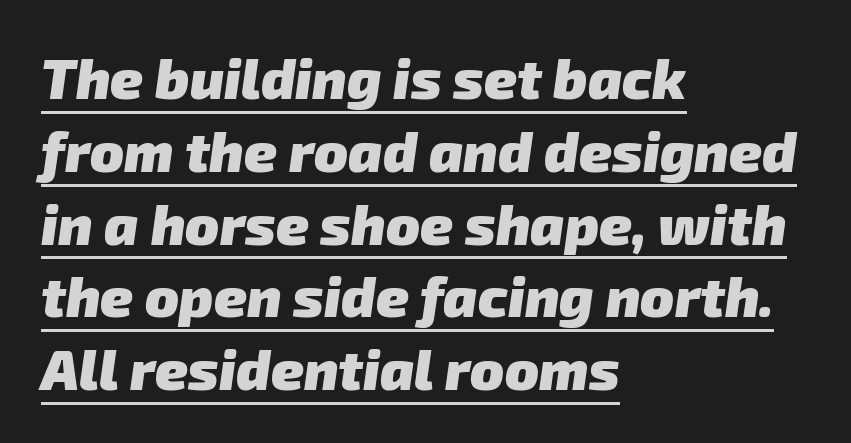
Q: Is the text bold? A: Yes.
Q: Is the typeface a serif or a sans-serif typeface? A: Sans-serif.
Q: Is the text underlined? A: Yes.
Q: How is the paragraph aligned? A: Left-aligned.
Q: Is the spacing between letters normal or unusually wide? A: Normal.
Q: Is the spacing between lines tight, normal or loose? A: Normal.
Q: Width (condensed, normal, or wide)? A: Normal.
Q: Stroke contrast? A: Low.
Q: x-height? A: Medium.
Q: Monospaced? A: No.
